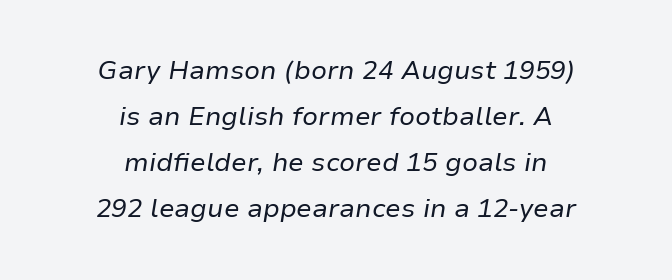
The image shows 26 px text type, italic (leaning right); set centered, line spacing 1.77x, normal letter spacing, not underlined.
